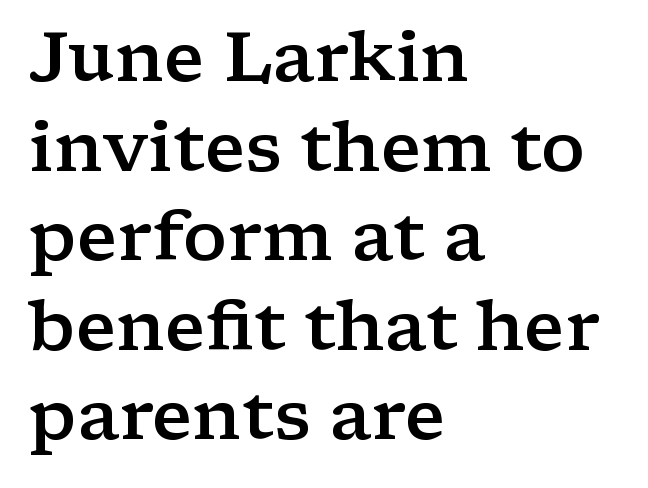
{"serif": "yes", "italic": "no", "bold": "semi", "weight": "semibold", "width": "wide", "stroke_contrast": "low", "x_height": "medium", "monospaced": "no", "underline": "no", "align": "left", "line_spacing": "normal", "line_spacing_ratio": 1.28, "letter_spacing": "normal", "letter_spacing_em": 0.0, "glyph_px": 70}
